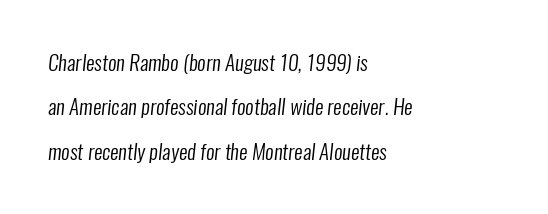
The image shows 21 px text type; set left-aligned, loose line spacing (2.11x), normal letter spacing, not underlined.
